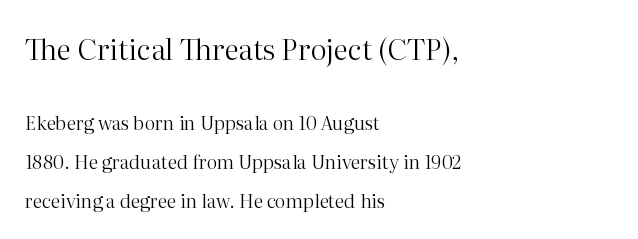
Designer's note — italics off, roman on. Widely set lines give the paragraph a tall, airy silhouette. Typographically, this falls in the serif category. This sample is left-justified, so line endings fall wherever the words run out.
